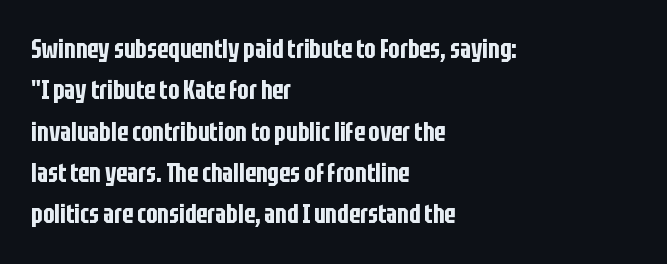
The image shows 27 px text type, upright; set left-aligned, normal line spacing (1.53x), normal letter spacing, not underlined.
